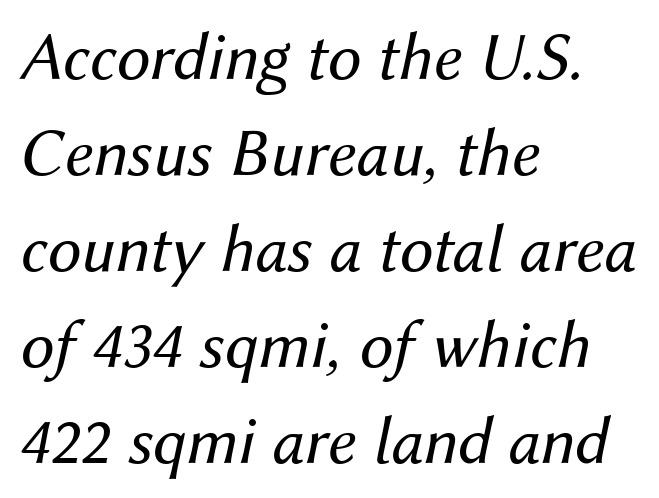
Q: Is the text bold? A: No.
Q: Is the text italic (slanted)? A: Yes, it leans right by about 12 degrees.
Q: Is the text underlined? A: No.
Q: How is the paragraph aligned? A: Left-aligned.
Q: Is the spacing between letters normal or unusually wide? A: Normal.
Q: Is the spacing between lines tight, normal or loose? A: Normal.
Q: Width (condensed, normal, or wide)? A: Normal.
Q: Stroke contrast? A: Medium.
Q: x-height? A: Medium.
Q: Monospaced? A: No.
